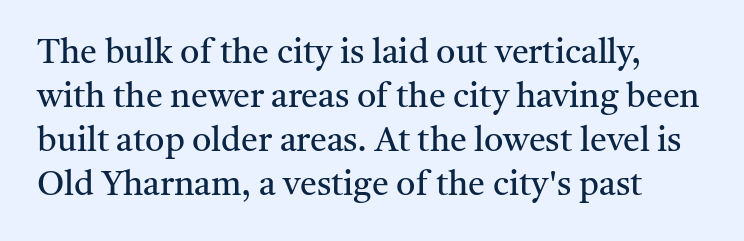
This sample has the flowing, uneven cadence of proportional lettering. The lettering stays uniformly vertical, giving the passage a roman look. The gaps between neighbouring characters are ordinary and unremarkable. Serifs: yes, visible at the terminals of the letterforms.
